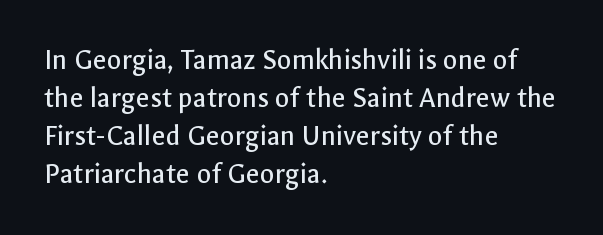
The image shows 30 px regular-weight sans-serif type, upright; set left-aligned, normal line spacing (1.27x), normal letter spacing, not underlined; a medium x-height.
